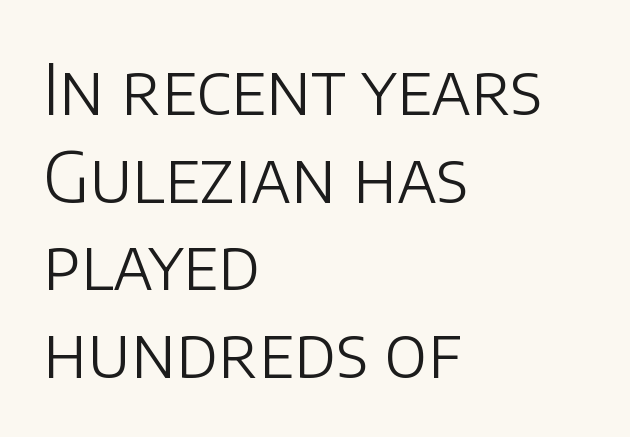
{"serif": "no", "italic": "no", "bold": "no", "weight": "light", "width": "normal", "stroke_contrast": "low", "x_height": "large", "monospaced": "no", "underline": "no", "align": "left", "line_spacing": "normal", "line_spacing_ratio": 1.27, "letter_spacing": "normal", "letter_spacing_em": 0.0, "glyph_px": 69}
